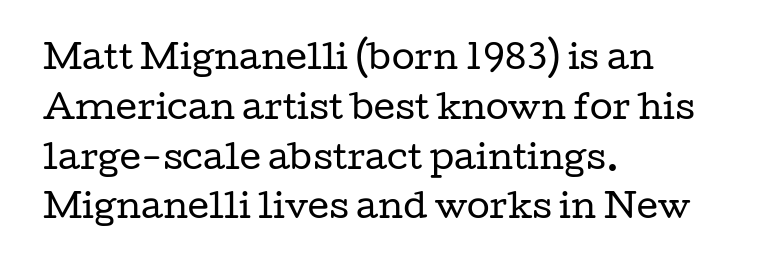
The designer went with a serif here, giving each stem small feet. Proportional: the letters do not fall into vertical columns. Teacher's note: observe the even left margin — that is flush-left alignment. The face used here is rendered with its standard letterfit. The designer left line spacing at the default.
